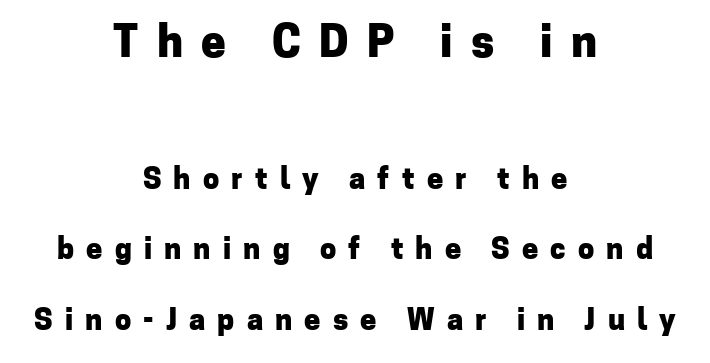
Q: Is the text bold? A: Yes.
Q: Is the text italic (slanted)? A: No, it is upright.
Q: Is the typeface a serif or a sans-serif typeface? A: Sans-serif.
Q: Is the text underlined? A: No.
Q: How is the paragraph aligned? A: Centered.
Q: Is the spacing between letters normal or unusually wide? A: Unusually wide.
Q: Is the spacing between lines tight, normal or loose? A: Loose.
Q: Which block of text is set in a larger size, the first (top) or the second (bottom)? A: The first (top) one.
Q: Width (condensed, normal, or wide)? A: Normal.
Q: Stroke contrast? A: Low.
Q: x-height? A: Medium.
Q: Monospaced? A: No.
